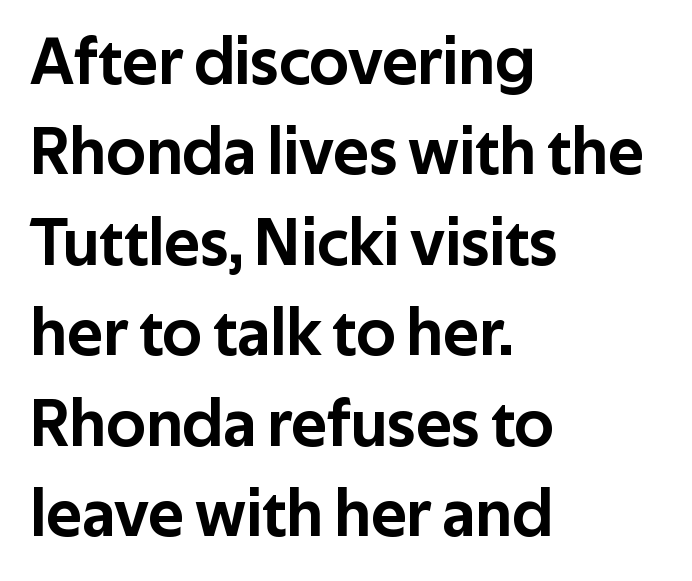
Q: Is the text italic (slanted)? A: No, it is upright.
Q: Is the typeface a serif or a sans-serif typeface? A: Sans-serif.
Q: Is the text underlined? A: No.
Q: How is the paragraph aligned? A: Left-aligned.
Q: Is the spacing between letters normal or unusually wide? A: Normal.
Q: Is the spacing between lines tight, normal or loose? A: Normal.
Q: Width (condensed, normal, or wide)? A: Normal.
Q: Stroke contrast? A: Low.
Q: x-height? A: Medium.
Q: Monospaced? A: No.
